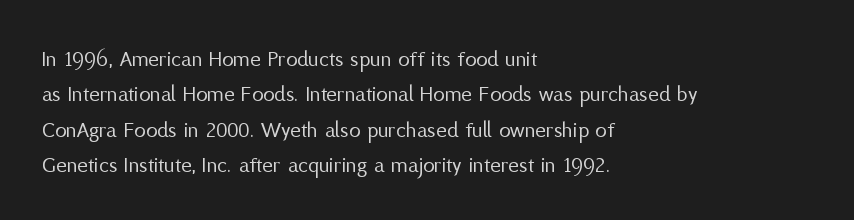
{"italic": "no", "bold": "no", "underline": "no", "align": "left", "line_spacing": "normal", "line_spacing_ratio": 1.54, "letter_spacing": "normal", "letter_spacing_em": 0.0, "glyph_px": 23}
